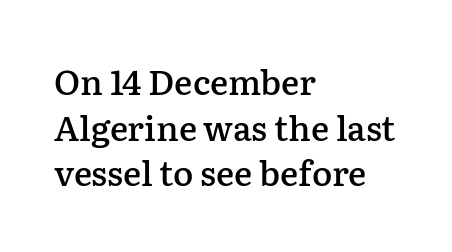
Q: Is the text bold? A: Semi-bold.
Q: Is the text italic (slanted)? A: No, it is upright.
Q: Is the typeface a serif or a sans-serif typeface? A: Serif.
Q: Is the text underlined? A: No.
Q: How is the paragraph aligned? A: Left-aligned.
Q: Is the spacing between letters normal or unusually wide? A: Normal.
Q: Is the spacing between lines tight, normal or loose? A: Normal.
Q: Width (condensed, normal, or wide)? A: Normal.
Q: Stroke contrast? A: Low.
Q: x-height? A: Medium.
Q: Monospaced? A: No.
